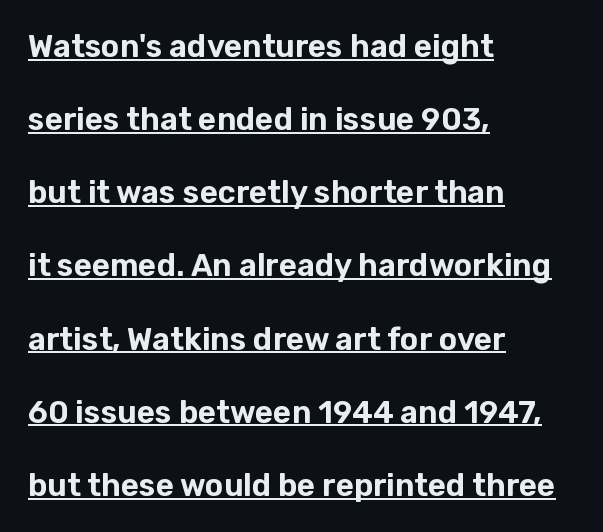
The image shows 31 px sans-serif type, upright; set left-aligned, loose line spacing (2.36x), normal letter spacing, underlined; low stroke contrast and a medium x-height.
